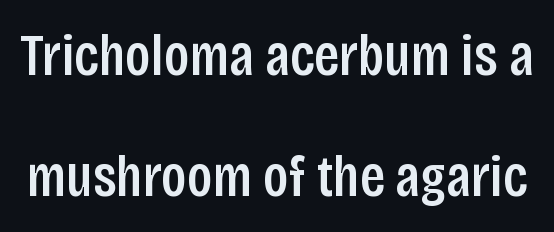
Is the letter spacing exaggerated? No — it looks like the ordinary default. A bare baseline throughout the passage. Does the lettering tilt? It doesn't — this is upright. The passage shown stacks its lines with a broad gap. Compared with an ordinary text face, these strokes are moderately heavier — a semibold.
